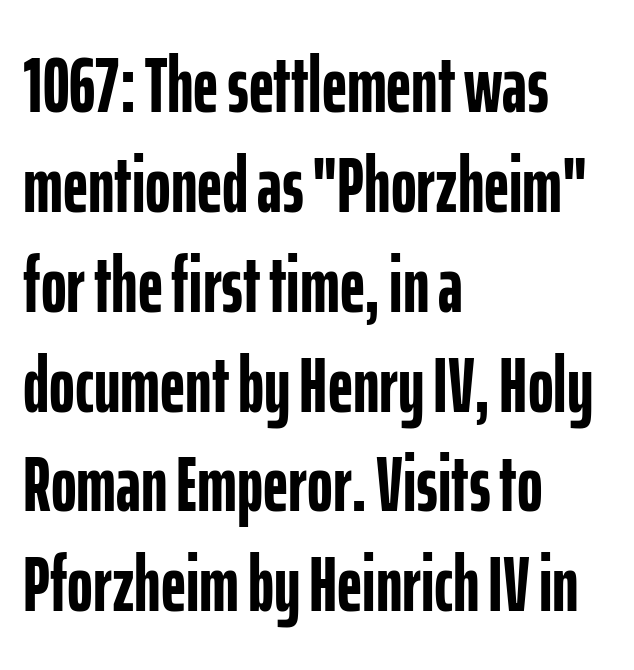
The image shows 78 px semibold, condensed sans-serif type, upright; set left-aligned, normal line spacing (1.28x), normal letter spacing, not underlined; low stroke contrast and a medium x-height.
